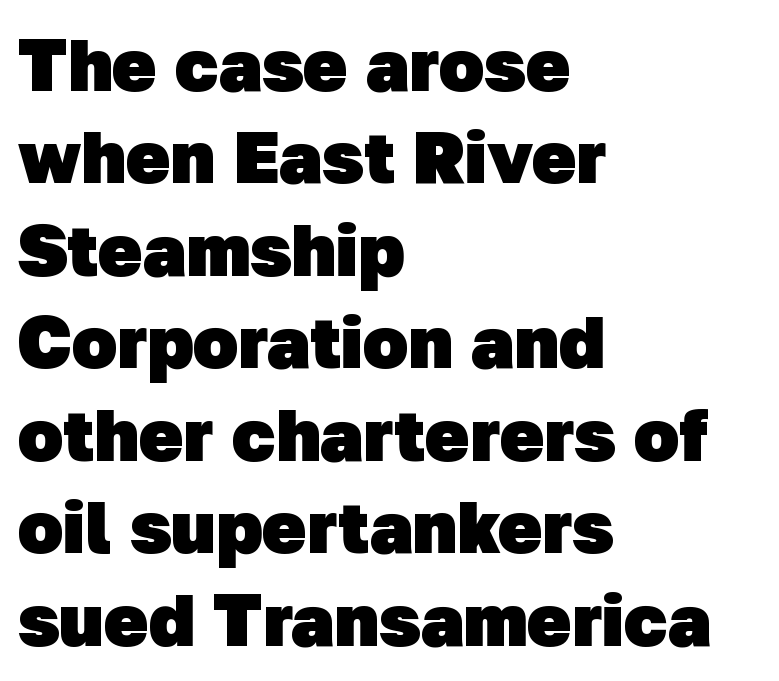
The image shows 74 px heavy sans-serif type; set left-aligned, normal line spacing (1.25x), normal letter spacing, not underlined; low stroke contrast and a medium x-height.
